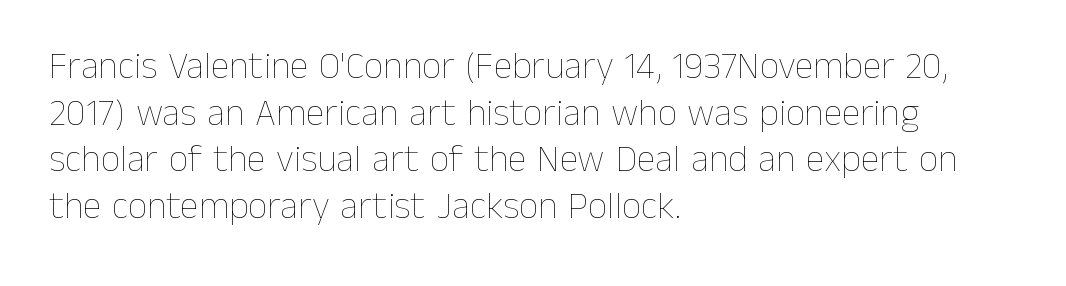
This rendering leaves character spacing at its baseline value. The string is rendered with underlining switched off. Do the letters lean? They stand straight. Proportional: the letters do not fall into vertical columns.
